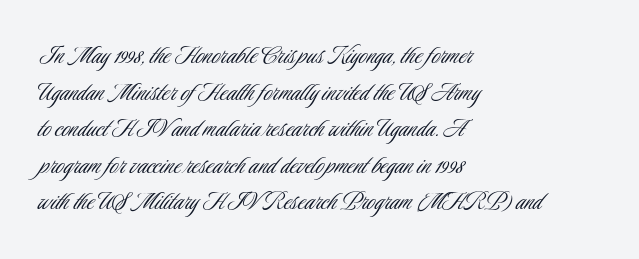
{"serif": "no", "bold": "no", "weight": "light", "width": "condensed", "stroke_contrast": "low", "x_height": "small", "monospaced": "no", "underline": "no", "align": "left", "line_spacing": "normal", "line_spacing_ratio": 1.26, "letter_spacing": "normal", "letter_spacing_em": 0.0, "glyph_px": 29}
